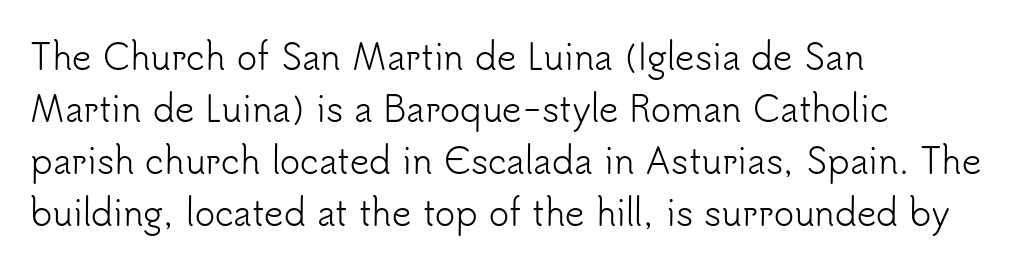
The text was rendered using a sans face with plain stroke endings. Rows of type keep a routine distance in the vertical direction. The zone under the glyphs is completely vacant. The face looks like a standard text weight, possibly lighter. The paragraph has a hard left edge and a soft right edge. Inter-character spacing is left at the font's built-in metrics.
